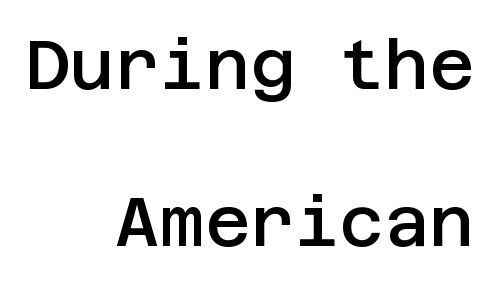
{"serif": "no", "italic": "no", "bold": "semi", "weight": "semibold", "width": "normal", "stroke_contrast": "low", "x_height": "large", "underline": "no", "align": "right", "line_spacing": "loose", "line_spacing_ratio": 2.28, "letter_spacing": "normal", "letter_spacing_em": 0.0, "glyph_px": 69}
